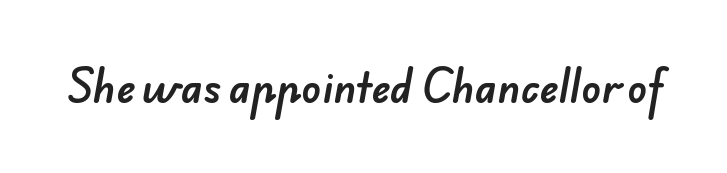
{"serif": "no", "width": "normal", "stroke_contrast": "low", "x_height": "small", "monospaced": "no", "underline": "no", "letter_spacing": "normal", "letter_spacing_em": 0.0, "glyph_px": 40}
